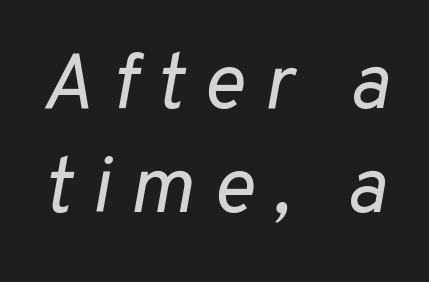
{"italic": "yes", "lean": "right", "slant_degrees": 10, "bold": "no", "weight": "regular", "width": "normal", "stroke_contrast": "low", "x_height": "medium", "monospaced": "no", "underline": "no", "line_spacing": "normal", "line_spacing_ratio": 1.32, "letter_spacing": "wide", "letter_spacing_em": 0.24, "glyph_px": 79}
